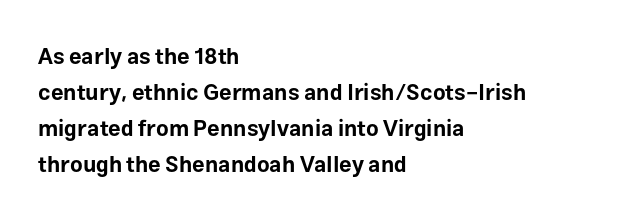
Q: Is the text bold? A: Yes.
Q: Is the text italic (slanted)? A: No, it is upright.
Q: Is the text underlined? A: No.
Q: How is the paragraph aligned? A: Left-aligned.
Q: Is the spacing between letters normal or unusually wide? A: Normal.
Q: Is the spacing between lines tight, normal or loose? A: Normal.
